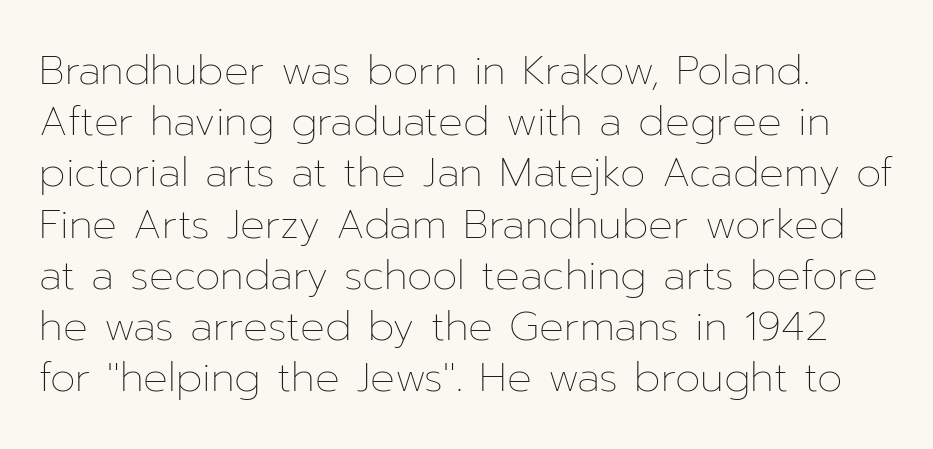
{"italic": "no", "bold": "no", "weight": "thin", "width": "normal", "stroke_contrast": "low", "x_height": "medium", "monospaced": "no", "underline": "no", "line_spacing": "normal", "line_spacing_ratio": 1.25, "letter_spacing": "normal", "letter_spacing_em": 0.0, "glyph_px": 41}
